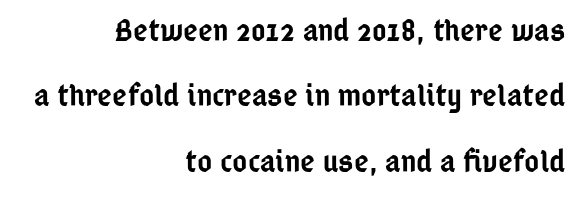
Q: Is the text bold? A: Semi-bold.
Q: Is the text italic (slanted)? A: No, it is upright.
Q: Is the typeface a serif or a sans-serif typeface? A: Sans-serif.
Q: Is the text underlined? A: No.
Q: How is the paragraph aligned? A: Right-aligned.
Q: Is the spacing between letters normal or unusually wide? A: Normal.
Q: Is the spacing between lines tight, normal or loose? A: Loose.
Q: Width (condensed, normal, or wide)? A: Condensed.
Q: Stroke contrast? A: Low.
Q: x-height? A: Medium.
Q: Monospaced? A: No.
